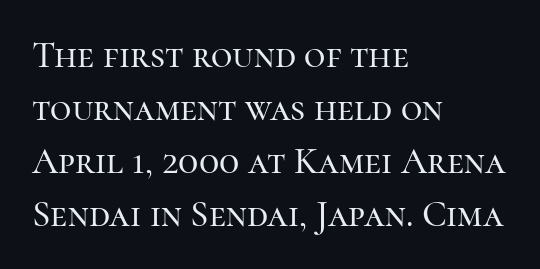
{"serif": "yes", "italic": "no", "width": "normal", "stroke_contrast": "high", "x_height": "medium", "monospaced": "no", "underline": "no", "align": "left", "line_spacing": "normal", "line_spacing_ratio": 1.43, "letter_spacing": "normal", "letter_spacing_em": 0.0, "glyph_px": 37}
